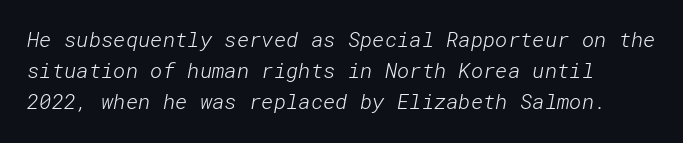
{"bold": "no", "underline": "no", "line_spacing": "normal", "line_spacing_ratio": 1.48, "letter_spacing": "normal", "letter_spacing_em": 0.0, "glyph_px": 21}
